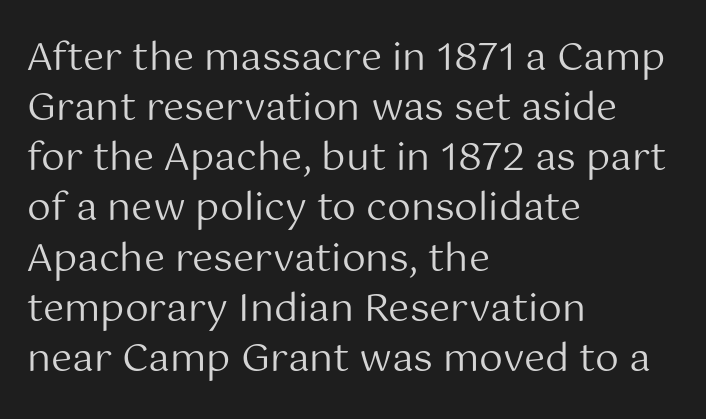
{"serif": "no", "italic": "no", "bold": "no", "weight": "regular", "width": "normal", "stroke_contrast": "medium", "x_height": "medium", "monospaced": "no", "underline": "no", "align": "left", "line_spacing": "normal", "line_spacing_ratio": 1.32, "letter_spacing": "normal", "letter_spacing_em": 0.0, "glyph_px": 38}
